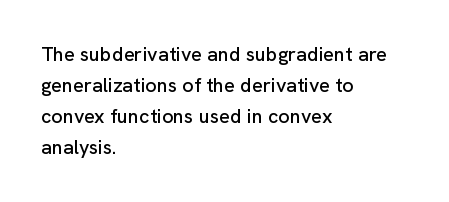
Layout note: lines flush left. Designer's note — italics off, roman on. The baseline area is clear. Reading down the column, the eye jumps a familiar distance to each next line. Default kerning and tracking; the words read as compact shapes.
